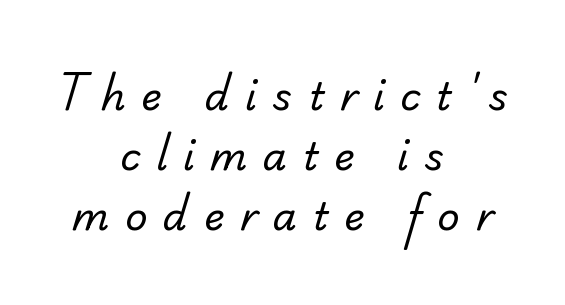
The image shows 39 px regular-weight serif type; set centered, normal line spacing (1.54x), unusually wide letter spacing (+0.4 em), not underlined; low stroke contrast and a small x-height.
